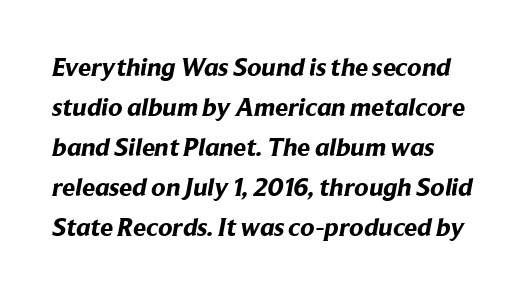
{"bold": "yes", "underline": "no", "align": "left", "line_spacing": "normal", "line_spacing_ratio": 1.54, "letter_spacing": "normal", "letter_spacing_em": 0.0, "glyph_px": 26}
